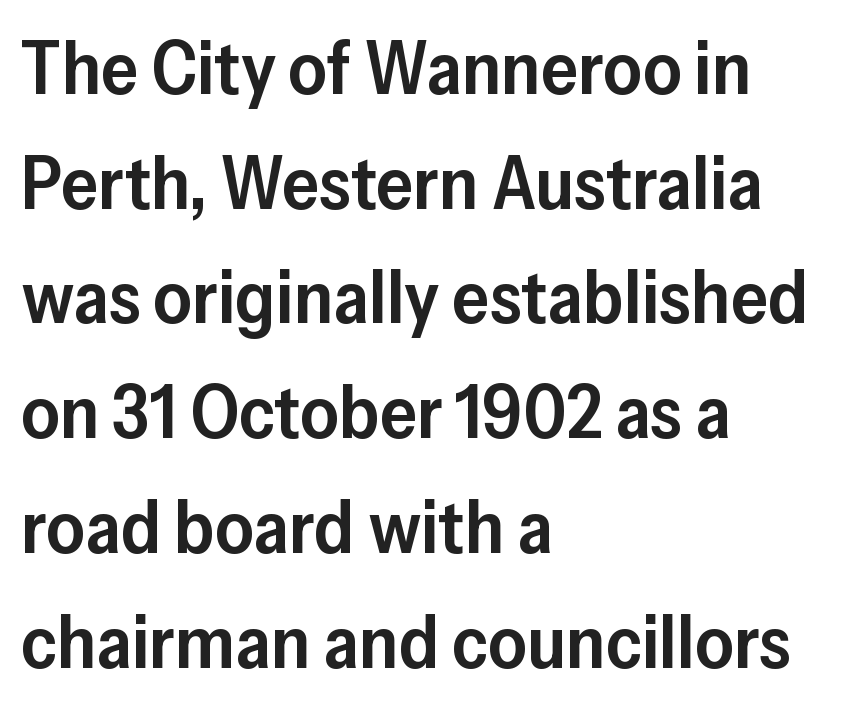
You can tell it's not italic because the verticals are truly vertical. Here the designer chose a conventional face with non-uniform glyph widths. The area under the type is left untouched. Each letter's strokes conclude bluntly, with no projecting serifs. Compared with typical body copy, the letter spacing here is the same.
